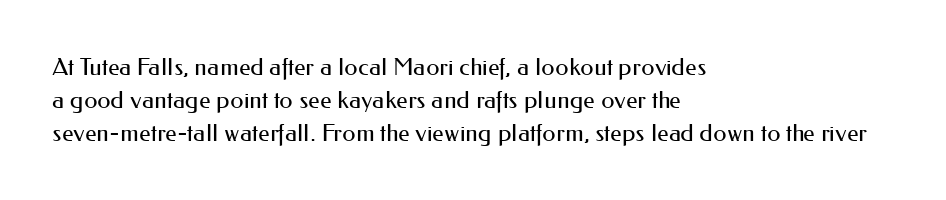
Q: Is the text bold? A: No.
Q: Is the text italic (slanted)? A: No, it is upright.
Q: Is the text underlined? A: No.
Q: How is the paragraph aligned? A: Left-aligned.
Q: Is the spacing between letters normal or unusually wide? A: Normal.
Q: Is the spacing between lines tight, normal or loose? A: Normal.
